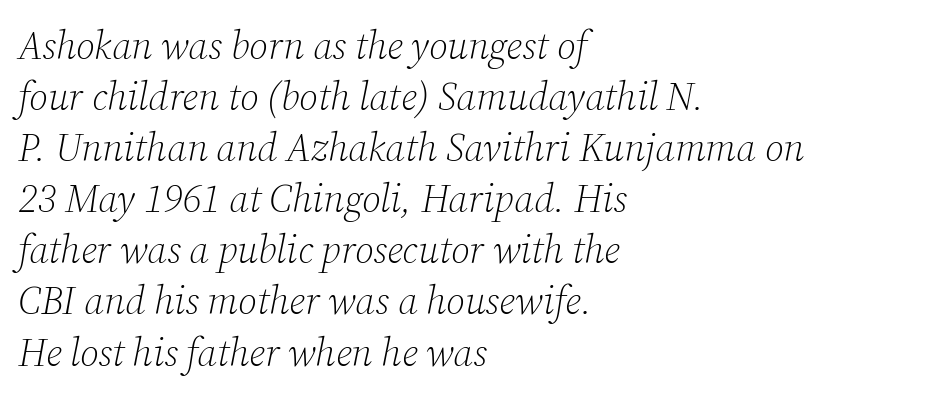
The rag falls on the right side of this text block. Proportional: the letters do not fall into vertical columns. In terms of letterspacing, this is plain default setting. Stroke mass is kept to a normal reading level or below. This sample uses a serif face.
